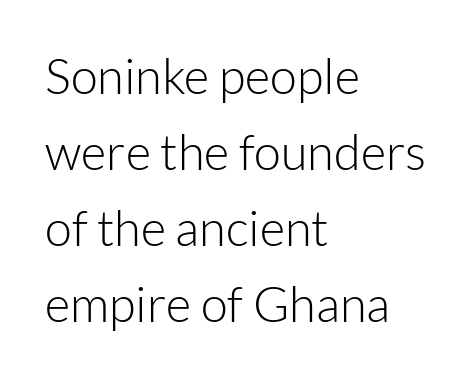
{"serif": "no", "italic": "no", "bold": "no", "weight": "light", "width": "normal", "stroke_contrast": "low", "x_height": "medium", "monospaced": "no", "underline": "no", "align": "left", "line_spacing": "normal", "line_spacing_ratio": 1.55, "letter_spacing": "normal", "letter_spacing_em": 0.0, "glyph_px": 49}
